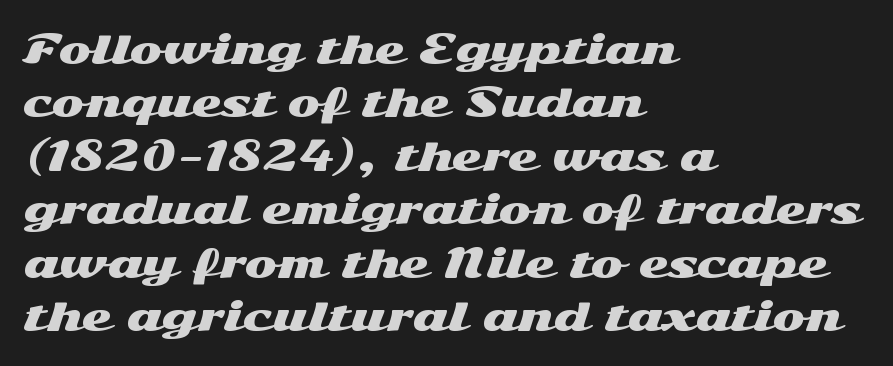
The image shows 39 px wide sans-serif type; set left-aligned, normal line spacing (1.37x), normal letter spacing, not underlined; medium stroke contrast and a medium x-height.
